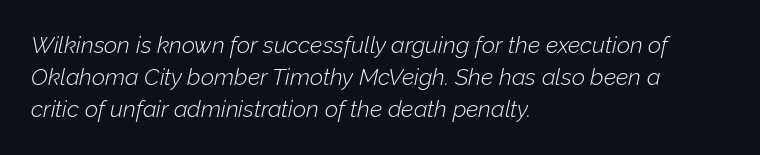
Q: Is the text bold? A: No.
Q: Is the text italic (slanted)? A: Yes, it leans right by about 12 degrees.
Q: Is the text underlined? A: No.
Q: How is the paragraph aligned? A: Left-aligned.
Q: Is the spacing between letters normal or unusually wide? A: Normal.
Q: Is the spacing between lines tight, normal or loose? A: Normal.
